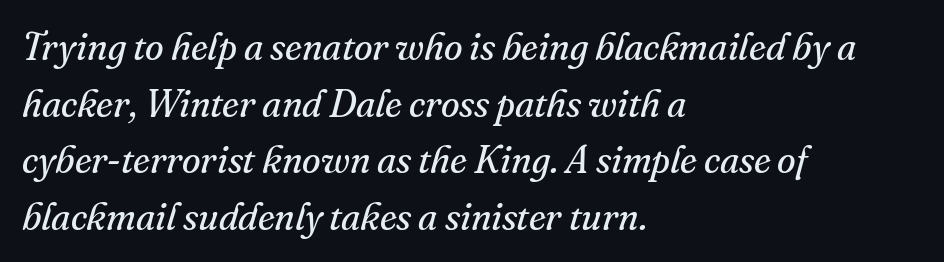
{"serif": "yes", "italic": "yes", "lean": "right", "slant_degrees": 16, "bold": "no", "weight": "regular", "width": "normal", "stroke_contrast": "medium", "x_height": "small", "monospaced": "no", "underline": "no", "align": "left", "line_spacing": "normal", "line_spacing_ratio": 1.49, "letter_spacing": "normal", "letter_spacing_em": 0.0, "glyph_px": 38}
